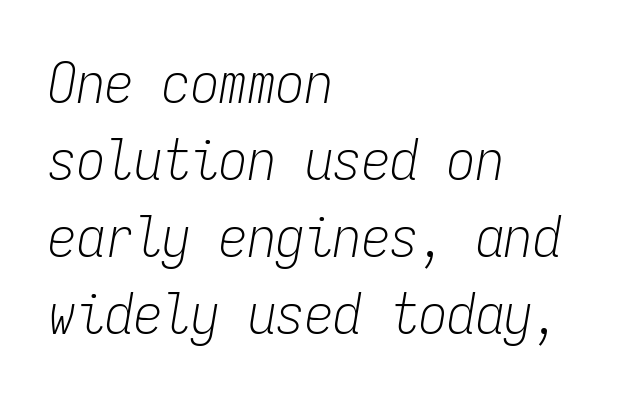
Q: Is the text bold? A: No.
Q: Is the text italic (slanted)? A: Yes, it leans right by about 9 degrees.
Q: Is the text underlined? A: No.
Q: How is the paragraph aligned? A: Left-aligned.
Q: Is the spacing between letters normal or unusually wide? A: Normal.
Q: Is the spacing between lines tight, normal or loose? A: Normal.
Q: Width (condensed, normal, or wide)? A: Condensed.
Q: Stroke contrast? A: Low.
Q: x-height? A: Medium.
Q: Monospaced? A: Yes.
